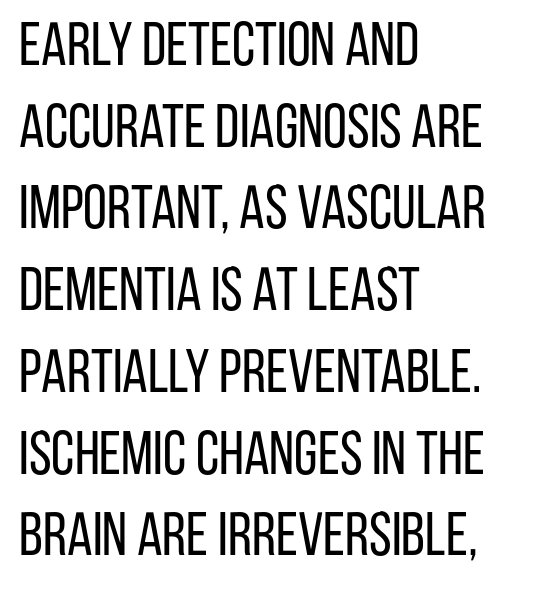
The image shows 61 px regular-weight, condensed sans-serif type, upright; set left-aligned, normal line spacing (1.34x), normal letter spacing, not underlined; low stroke contrast and a large x-height.
